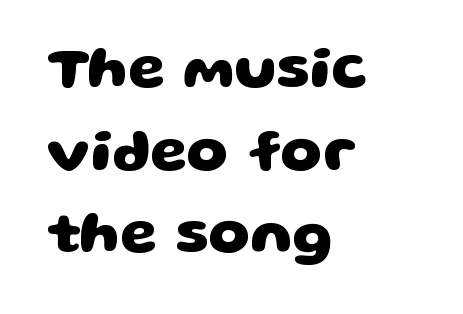
Q: Is the text bold? A: Yes.
Q: Is the typeface a serif or a sans-serif typeface? A: Sans-serif.
Q: Is the text underlined? A: No.
Q: How is the paragraph aligned? A: Left-aligned.
Q: Is the spacing between letters normal or unusually wide? A: Normal.
Q: Is the spacing between lines tight, normal or loose? A: Normal.
Q: Width (condensed, normal, or wide)? A: Wide.
Q: Stroke contrast? A: Low.
Q: x-height? A: Large.
Q: Monospaced? A: No.
